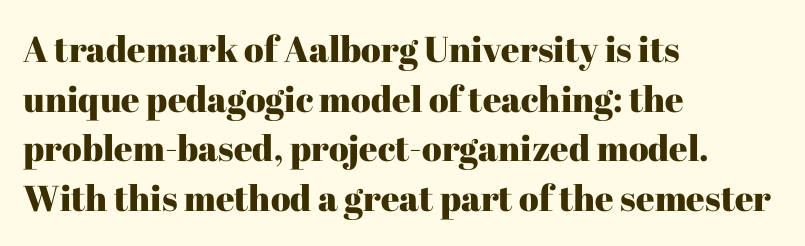
The image shows 36 px serif type, upright; set left-aligned, normal line spacing (1.38x), normal letter spacing, not underlined; high stroke contrast and a medium x-height.
